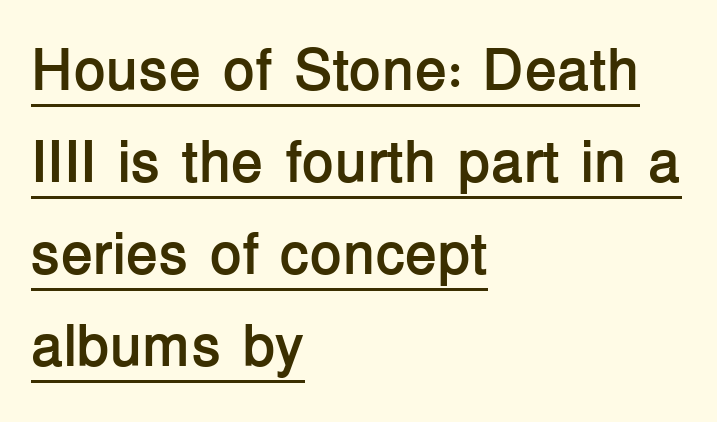
{"serif": "no", "italic": "no", "bold": "yes", "weight": "semibold", "width": "normal", "stroke_contrast": "low", "x_height": "medium", "monospaced": "no", "underline": "yes", "align": "left", "line_spacing": "normal", "line_spacing_ratio": 1.56, "letter_spacing": "normal", "letter_spacing_em": 0.0, "glyph_px": 59}
